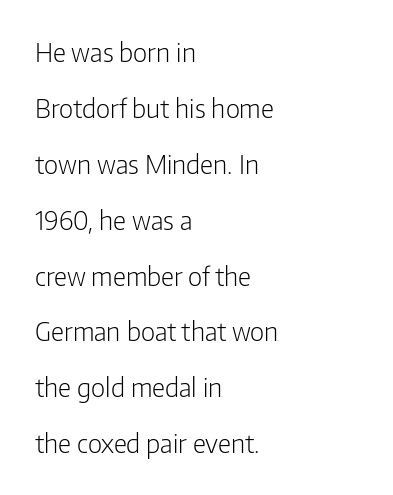
Q: Is the text bold? A: No.
Q: Is the text italic (slanted)? A: No, it is upright.
Q: Is the text underlined? A: No.
Q: How is the paragraph aligned? A: Left-aligned.
Q: Is the spacing between letters normal or unusually wide? A: Normal.
Q: Is the spacing between lines tight, normal or loose? A: Loose.
